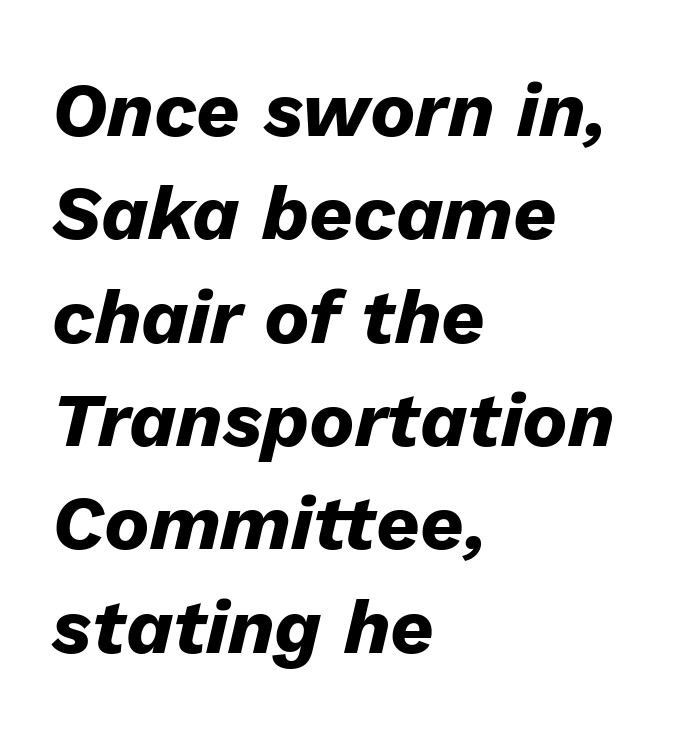
The image shows 76 px heavy type, italic (leaning right); set left-aligned, normal line spacing (1.36x), normal letter spacing, not underlined; low stroke contrast and a medium x-height.
